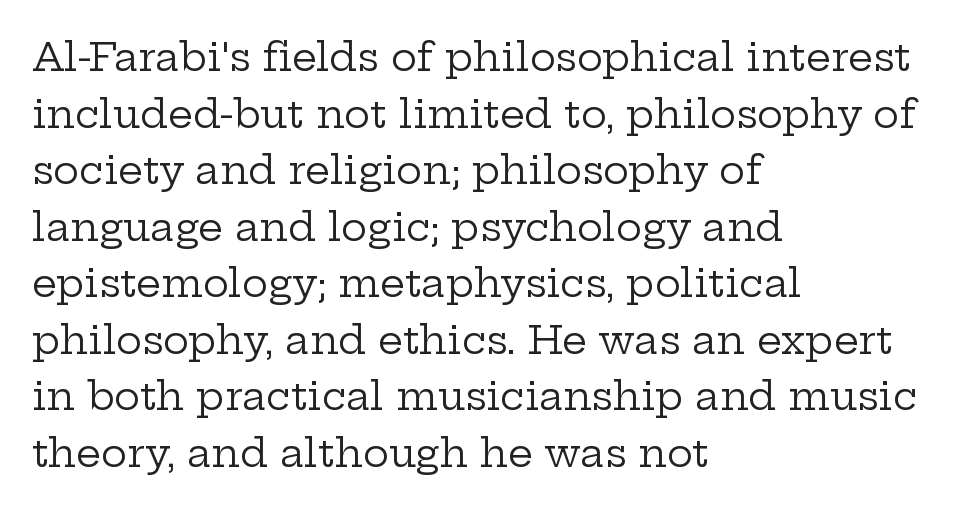
{"serif": "yes", "italic": "no", "bold": "no", "weight": "regular", "width": "wide", "stroke_contrast": "low", "x_height": "medium", "monospaced": "no", "underline": "no", "align": "left", "line_spacing": "normal", "line_spacing_ratio": 1.45, "letter_spacing": "normal", "letter_spacing_em": 0.0, "glyph_px": 39}
